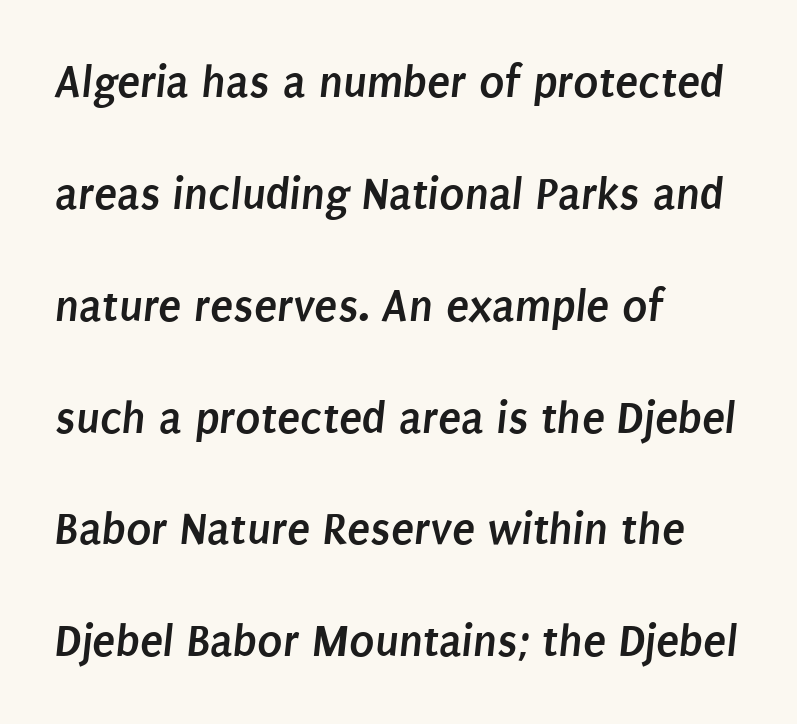
Q: Is the text bold? A: Yes.
Q: Is the typeface a serif or a sans-serif typeface? A: Sans-serif.
Q: Is the text underlined? A: No.
Q: How is the paragraph aligned? A: Left-aligned.
Q: Is the spacing between letters normal or unusually wide? A: Normal.
Q: Is the spacing between lines tight, normal or loose? A: Loose.
Q: Width (condensed, normal, or wide)? A: Condensed.
Q: Stroke contrast? A: Low.
Q: x-height? A: Large.
Q: Monospaced? A: No.
